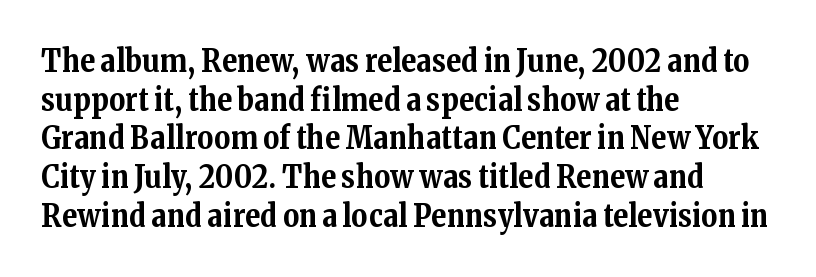
Q: Is the text bold? A: Yes.
Q: Is the text italic (slanted)? A: No, it is upright.
Q: Is the typeface a serif or a sans-serif typeface? A: Serif.
Q: Is the text underlined? A: No.
Q: How is the paragraph aligned? A: Left-aligned.
Q: Is the spacing between letters normal or unusually wide? A: Normal.
Q: Is the spacing between lines tight, normal or loose? A: Normal.
Q: Width (condensed, normal, or wide)? A: Normal.
Q: Stroke contrast? A: Medium.
Q: x-height? A: Medium.
Q: Monospaced? A: No.
